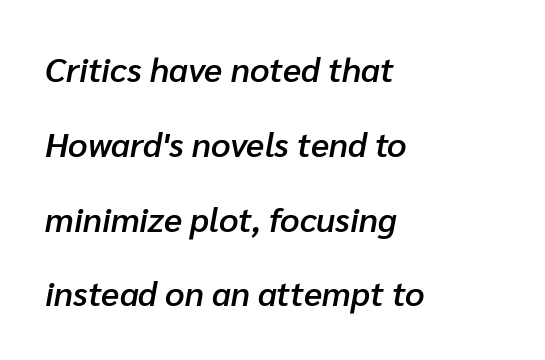
The image shows 34 px semibold type, italic (leaning right); set left-aligned, loose line spacing (2.2x), normal letter spacing, not underlined; low stroke contrast and a medium x-height.
